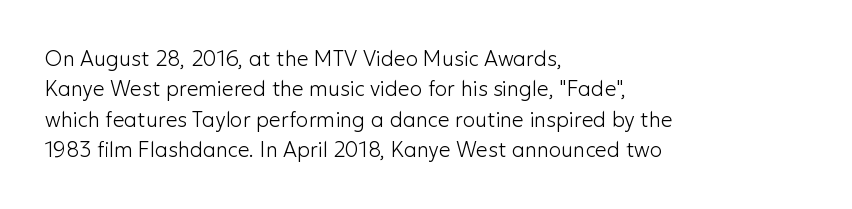
The image shows 21 px text type, upright; set left-aligned, normal line spacing (1.45x), normal letter spacing, not underlined.
